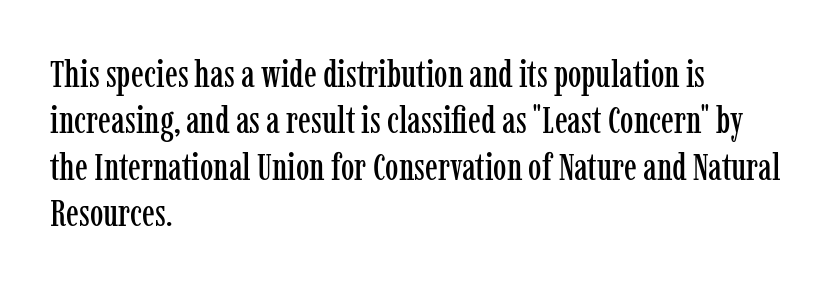
Q: Is the text italic (slanted)? A: No, it is upright.
Q: Is the typeface a serif or a sans-serif typeface? A: Serif.
Q: Is the text underlined? A: No.
Q: How is the paragraph aligned? A: Left-aligned.
Q: Is the spacing between letters normal or unusually wide? A: Normal.
Q: Width (condensed, normal, or wide)? A: Condensed.
Q: Stroke contrast? A: Low.
Q: x-height? A: Medium.
Q: Monospaced? A: No.
